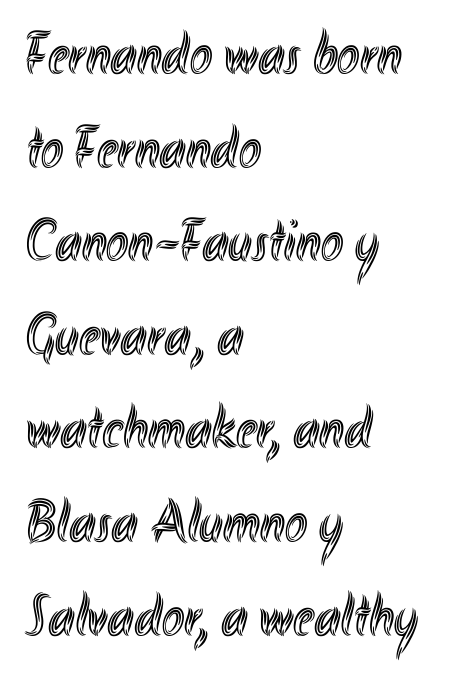
Q: Is the text italic (slanted)? A: Yes.
Q: Is the text underlined? A: No.
Q: How is the paragraph aligned? A: Left-aligned.
Q: Is the spacing between letters normal or unusually wide? A: Normal.
Q: Is the spacing between lines tight, normal or loose? A: Normal.
Q: Width (condensed, normal, or wide)? A: Condensed.
Q: x-height? A: Small.
Q: Monospaced? A: No.
